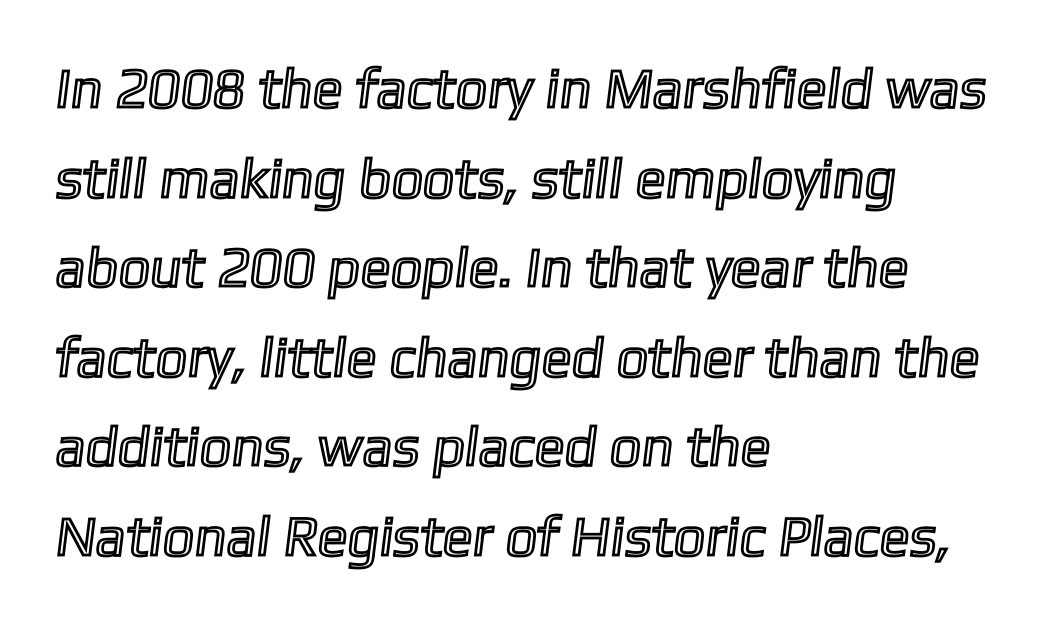
{"width": "normal", "x_height": "medium", "monospaced": "no", "underline": "no", "align": "left", "line_spacing": "normal", "line_spacing_ratio": 1.6, "letter_spacing": "normal", "letter_spacing_em": 0.0, "glyph_px": 56}
